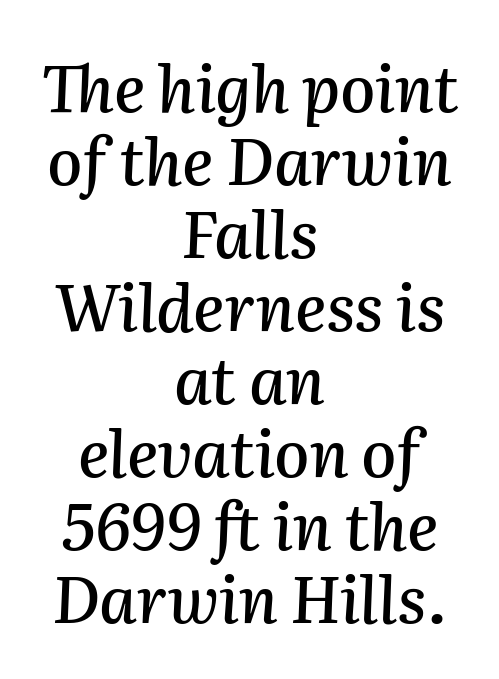
{"italic": "yes", "lean": "right", "slant_degrees": 2, "width": "normal", "stroke_contrast": "medium", "x_height": "medium", "monospaced": "no", "underline": "no", "align": "center", "line_spacing": "tight", "line_spacing_ratio": 1.14, "letter_spacing": "normal", "letter_spacing_em": 0.0, "glyph_px": 64}
